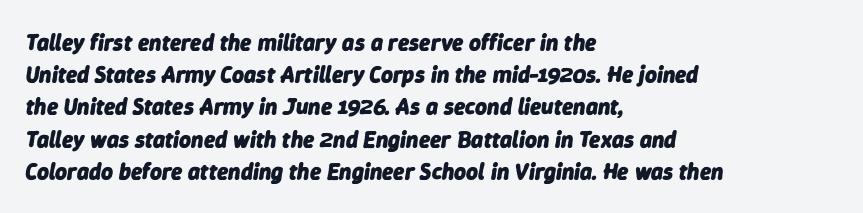
{"italic": "yes", "lean": "right", "slant_degrees": 9, "bold": "yes", "underline": "no", "align": "left", "line_spacing": "normal", "line_spacing_ratio": 1.4, "letter_spacing": "normal", "letter_spacing_em": 0.0, "glyph_px": 23}
